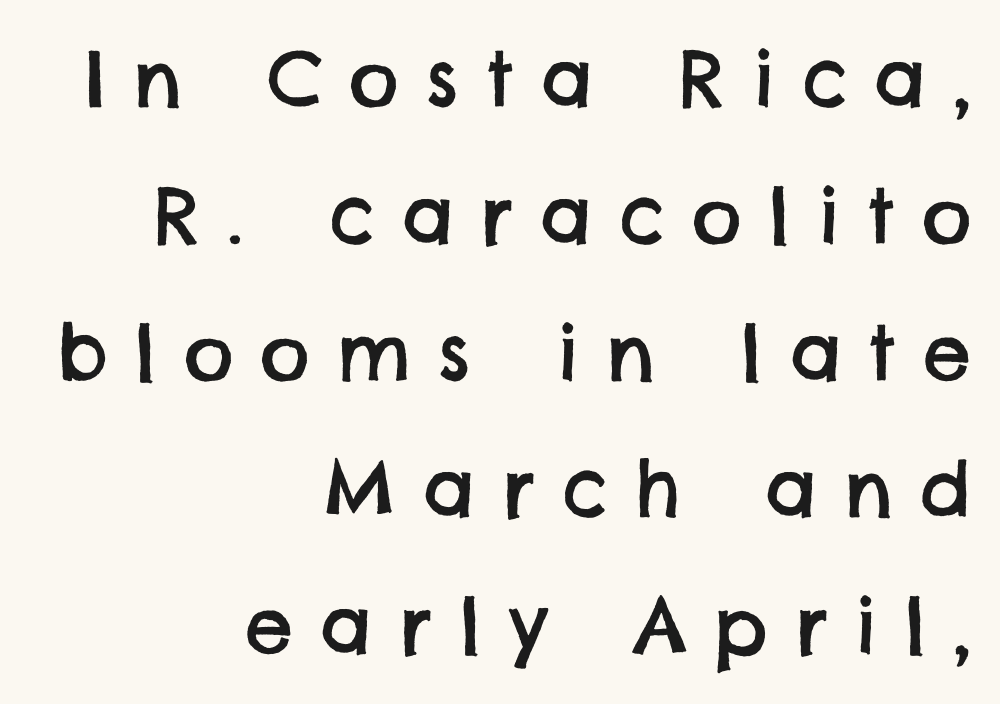
{"serif": "no", "width": "normal", "stroke_contrast": "low", "x_height": "large", "monospaced": "no", "underline": "no", "align": "right", "line_spacing_ratio": 1.8, "letter_spacing": "wide", "letter_spacing_em": 0.36, "glyph_px": 76}
